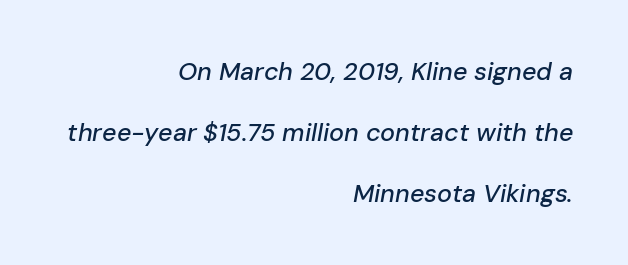
The image shows 25 px text type, italic (leaning right); set right-aligned, loose line spacing (2.44x), normal letter spacing, not underlined.
